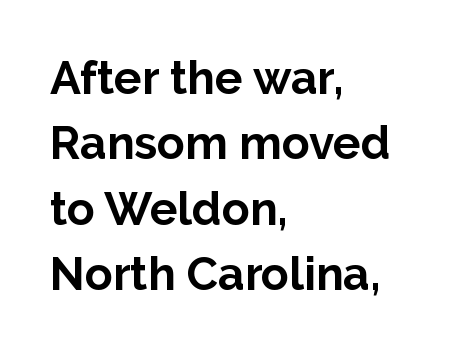
{"serif": "no", "italic": "no", "bold": "yes", "weight": "bold", "width": "normal", "stroke_contrast": "low", "x_height": "medium", "monospaced": "no", "underline": "no", "align": "left", "line_spacing": "normal", "line_spacing_ratio": 1.42, "letter_spacing": "normal", "letter_spacing_em": 0.0, "glyph_px": 46}
